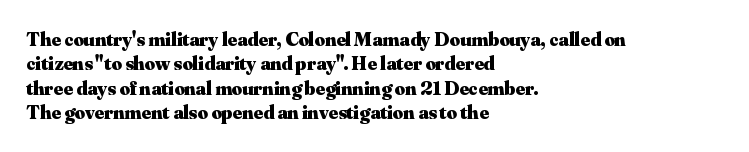
The image shows 20 px bold type, upright; set left-aligned, line spacing 1.22x, normal letter spacing, not underlined.
